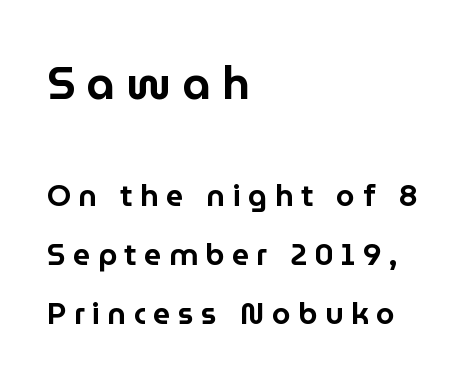
Q: Is the text italic (slanted)? A: No, it is upright.
Q: Is the typeface a serif or a sans-serif typeface? A: Sans-serif.
Q: Is the text underlined? A: No.
Q: How is the paragraph aligned? A: Left-aligned.
Q: Is the spacing between letters normal or unusually wide? A: Unusually wide.
Q: Is the spacing between lines tight, normal or loose? A: Loose.
Q: Which block of text is set in a larger size, the first (top) or the second (bottom)? A: The first (top) one.
Q: Width (condensed, normal, or wide)? A: Normal.
Q: Stroke contrast? A: Low.
Q: x-height? A: Medium.
Q: Monospaced? A: No.
